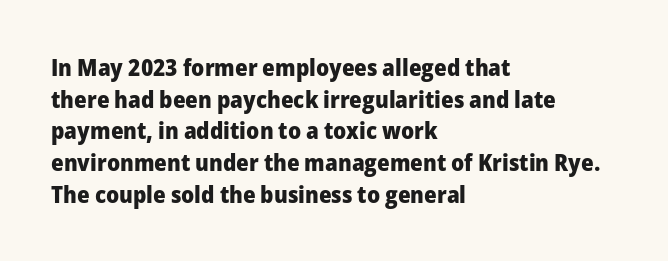
The lines are quadded left. Regular leading. Nothing unusual about the tracking: characters are spaced as the font intends. The font is running at its bold setting. Tall strokes in this sample are plumb rather than angled.
